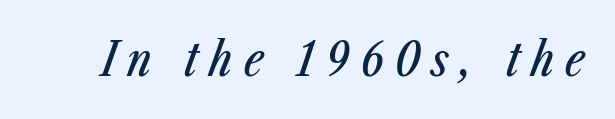
The image shows 47 px condensed type, italic (leaning right); set unusually wide letter spacing (+0.23 em), not underlined; low stroke contrast and a medium x-height.
